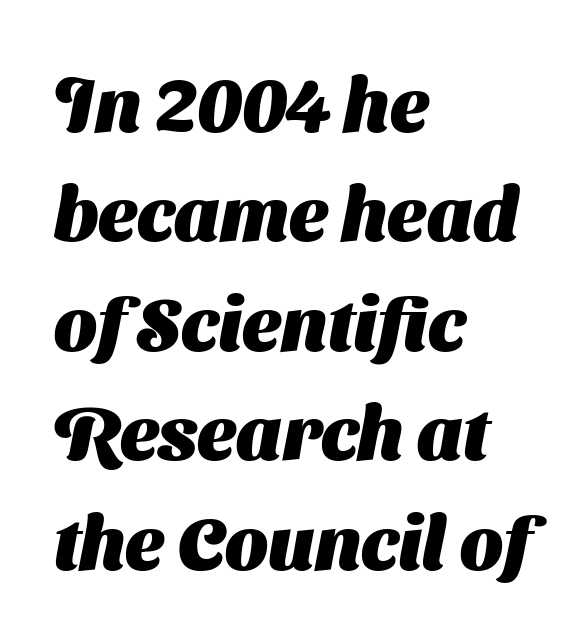
The image shows 75 px heavy sans-serif type; set left-aligned, normal line spacing (1.46x), normal letter spacing, not underlined; medium stroke contrast and a medium x-height.
